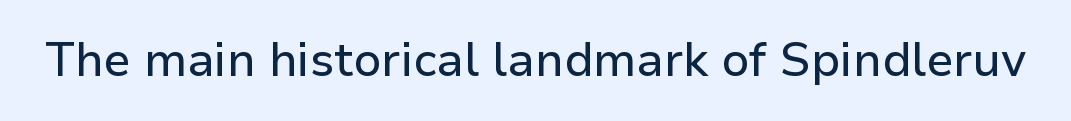
Each letter keeps its own natural width here, so spacing adapts to shape. A typesetter would label this face a sans. Bare-footed words on every line. The passage shown has conventional tracking throughout.
